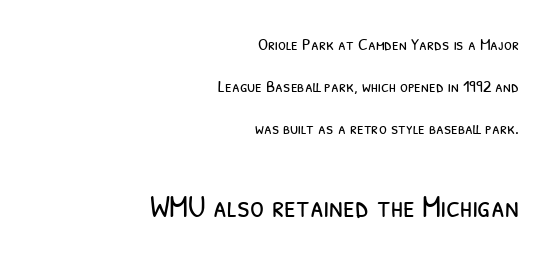
Whoever set this chose breathing room over compactness in the vertical rhythm. Typesetter's note — lower block bumped up in size, upper block left smaller. Tracking here is standard; glyphs follow each other at the usual distance. No letter is thick-stroked: the sample isn't bold.
